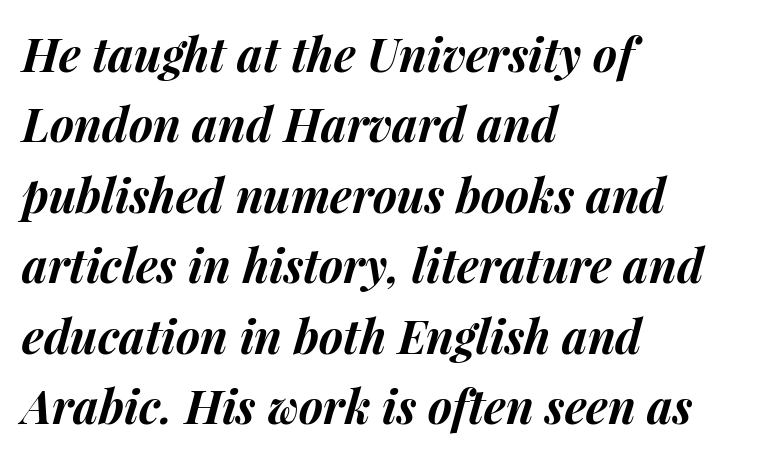
Q: Is the text bold? A: Yes.
Q: Is the text italic (slanted)? A: Yes, it leans right by about 15 degrees.
Q: Is the text underlined? A: No.
Q: How is the paragraph aligned? A: Left-aligned.
Q: Is the spacing between letters normal or unusually wide? A: Normal.
Q: Is the spacing between lines tight, normal or loose? A: Normal.
Q: Width (condensed, normal, or wide)? A: Normal.
Q: Stroke contrast? A: Medium.
Q: x-height? A: Medium.
Q: Monospaced? A: No.
